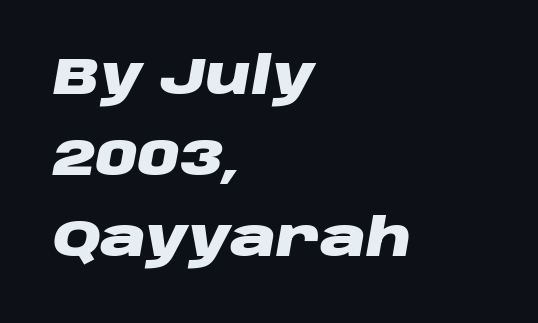
Q: Is the text bold? A: Yes.
Q: Is the text italic (slanted)? A: Yes, it leans right by about 10 degrees.
Q: Is the text underlined? A: No.
Q: How is the paragraph aligned? A: Left-aligned.
Q: Is the spacing between letters normal or unusually wide? A: Normal.
Q: Is the spacing between lines tight, normal or loose? A: Normal.
Q: Width (condensed, normal, or wide)? A: Wide.
Q: Stroke contrast? A: Low.
Q: x-height? A: Large.
Q: Monospaced? A: No.
